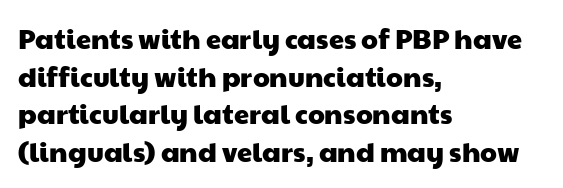
Caption: multi-line text, flush left, ragged right. Just letters on the line, the space beneath them empty. Line spacing here is normal. Words appear dense and cohesive because spacing is normal.
